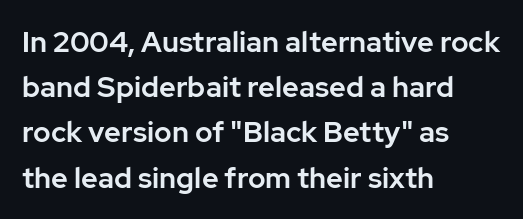
Q: Is the text italic (slanted)? A: No, it is upright.
Q: Is the typeface a serif or a sans-serif typeface? A: Sans-serif.
Q: Is the text underlined? A: No.
Q: How is the paragraph aligned? A: Left-aligned.
Q: Is the spacing between letters normal or unusually wide? A: Normal.
Q: Is the spacing between lines tight, normal or loose? A: Normal.
Q: Width (condensed, normal, or wide)? A: Normal.
Q: Stroke contrast? A: Low.
Q: x-height? A: Medium.
Q: Monospaced? A: No.
